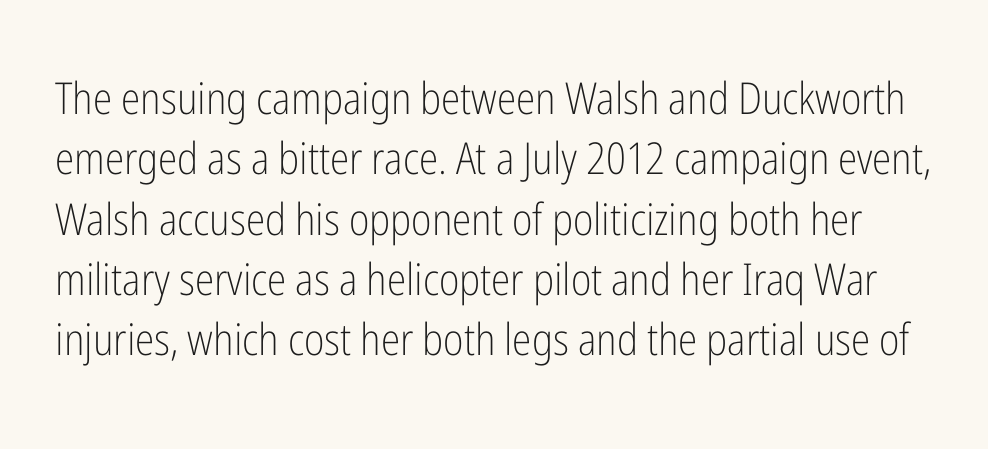
{"serif": "no", "italic": "no", "bold": "no", "weight": "light", "width": "condensed", "stroke_contrast": "low", "x_height": "medium", "monospaced": "no", "underline": "no", "line_spacing": "normal", "line_spacing_ratio": 1.37, "letter_spacing": "normal", "letter_spacing_em": 0.0, "glyph_px": 44}
